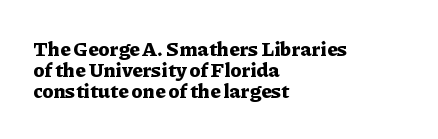
Q: Is the text bold? A: Yes.
Q: Is the text italic (slanted)? A: No, it is upright.
Q: Is the text underlined? A: No.
Q: How is the paragraph aligned? A: Left-aligned.
Q: Is the spacing between letters normal or unusually wide? A: Normal.
Q: Is the spacing between lines tight, normal or loose? A: Tight.
